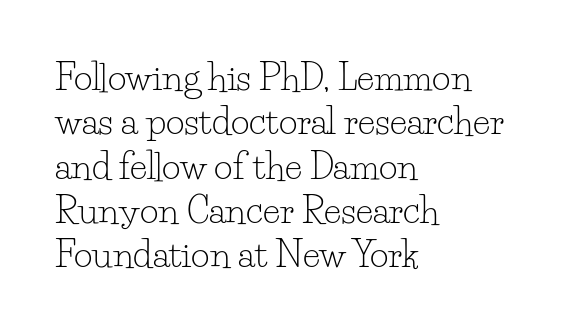
Is this a sans? No — the strokes have serifs. Do the letters lean? They stand straight. The passage shown is typed in a proportional face where columns would drift. Caption: multi-line text, flush left, ragged right.
